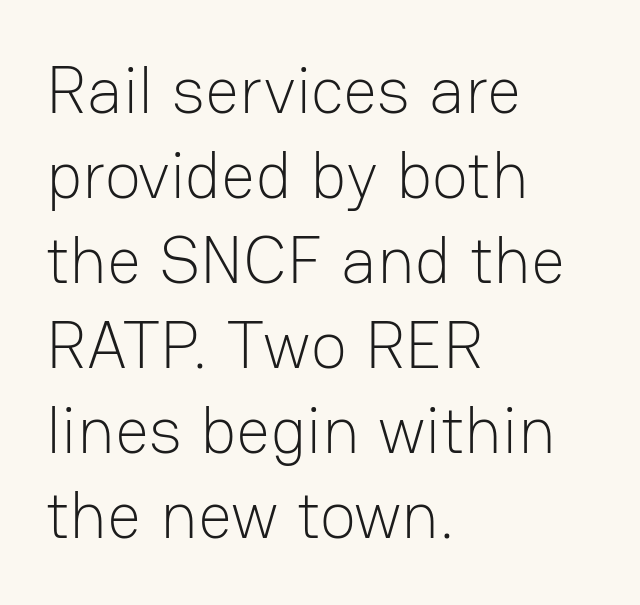
Q: Is the text bold? A: No.
Q: Is the text italic (slanted)? A: No, it is upright.
Q: Is the typeface a serif or a sans-serif typeface? A: Sans-serif.
Q: Is the text underlined? A: No.
Q: How is the paragraph aligned? A: Left-aligned.
Q: Is the spacing between letters normal or unusually wide? A: Normal.
Q: Is the spacing between lines tight, normal or loose? A: Normal.
Q: Width (condensed, normal, or wide)? A: Normal.
Q: Stroke contrast? A: Low.
Q: x-height? A: Medium.
Q: Monospaced? A: No.
